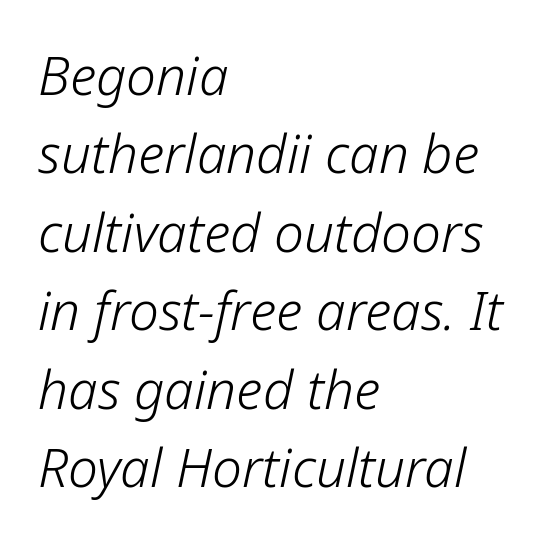
The image shows 53 px light type, italic (leaning right); set left-aligned, normal line spacing (1.48x), normal letter spacing, not underlined; low stroke contrast and a medium x-height.
